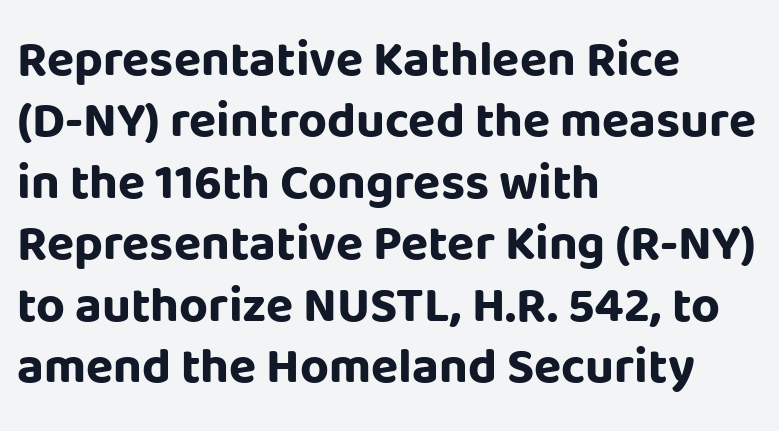
Q: Is the text bold? A: Yes.
Q: Is the text italic (slanted)? A: No, it is upright.
Q: Is the typeface a serif or a sans-serif typeface? A: Sans-serif.
Q: Is the text underlined? A: No.
Q: How is the paragraph aligned? A: Left-aligned.
Q: Is the spacing between letters normal or unusually wide? A: Normal.
Q: Width (condensed, normal, or wide)? A: Normal.
Q: Stroke contrast? A: Low.
Q: x-height? A: Large.
Q: Monospaced? A: No.
